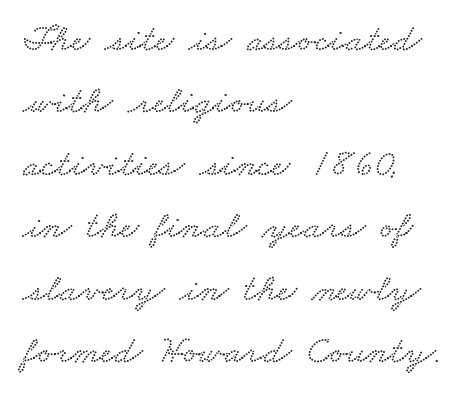
Q: Is the text underlined? A: No.
Q: How is the paragraph aligned? A: Left-aligned.
Q: Is the spacing between letters normal or unusually wide? A: Normal.
Q: Is the spacing between lines tight, normal or loose? A: Normal.
Q: Width (condensed, normal, or wide)? A: Wide.
Q: Stroke contrast? A: Low.
Q: x-height? A: Small.
Q: Monospaced? A: No.
